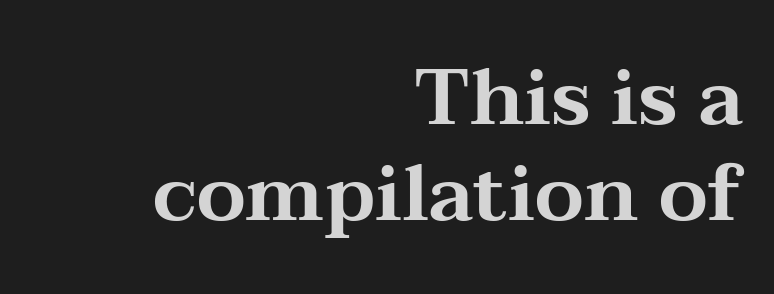
Each word holds together tightly as a unit, with standard inter-letter gaps. Letterform terminals end in serifs throughout the passage. The passage shown is not underscored anywhere. Looks like regular typesetting: each glyph gets only the width it needs. This sample uses an upright cut, with every glyph sitting square on the baseline. If you drew a ruler down the right edge, every line would touch it.
